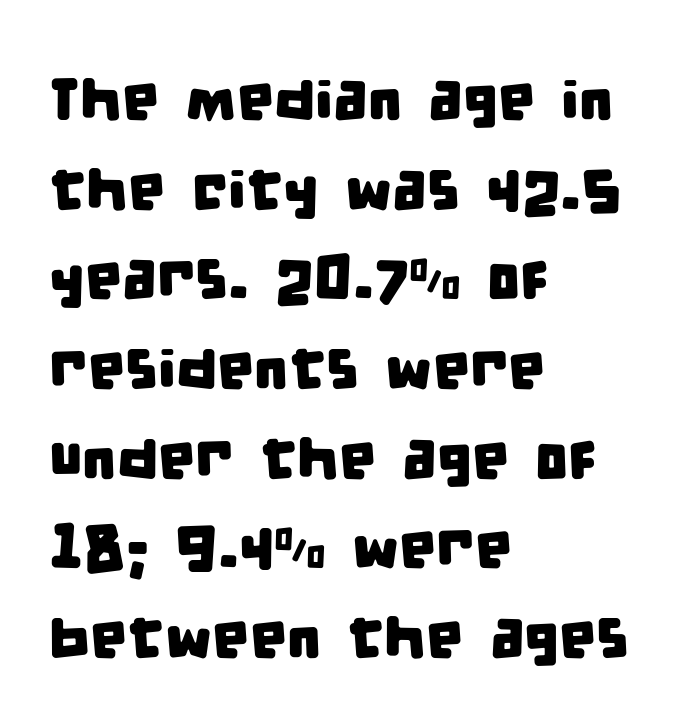
{"serif": "no", "width": "condensed", "stroke_contrast": "low", "x_height": "large", "monospaced": "no", "underline": "no", "align": "left", "line_spacing": "normal", "line_spacing_ratio": 1.52, "letter_spacing": "normal", "letter_spacing_em": 0.0, "glyph_px": 59}
